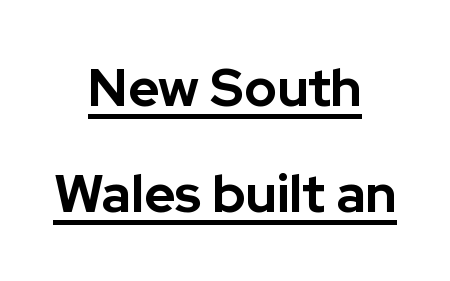
You could not count columns in this text — the font is proportionally spaced. Stroke thickness is high; the sample reads as a true bold. The block of text is sparse from top to bottom, with ample space between rows. Here the glyphs are tracked normally, forming tight word shapes. Does the copy run flush right? No — it is centered line by line.
